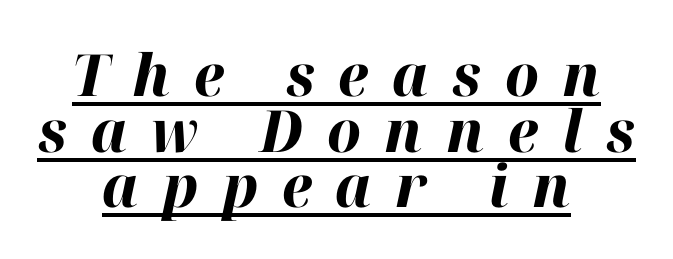
Like a heading marked for emphasis, these lines bear an underscore. In terms of leading, this rendering errs on the cramped side. The paragraph has two soft edges and a firm central axis. This is heavy type, rendered in bold. The text carries the slant typical of an italic or oblique font.
